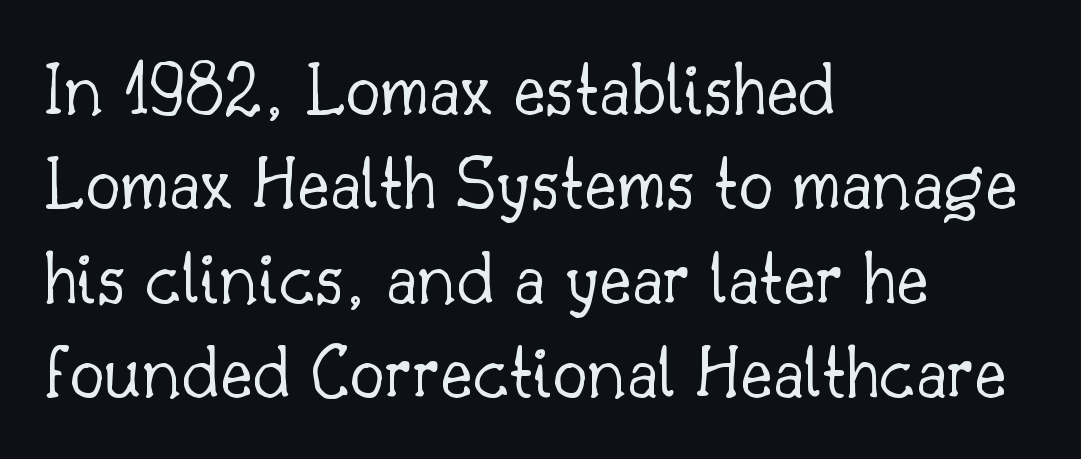
{"italic": "no", "bold": "no", "weight": "light", "width": "normal", "stroke_contrast": "low", "x_height": "small", "monospaced": "no", "underline": "no", "align": "left", "line_spacing_ratio": 1.21, "letter_spacing": "normal", "letter_spacing_em": 0.0, "glyph_px": 78}
